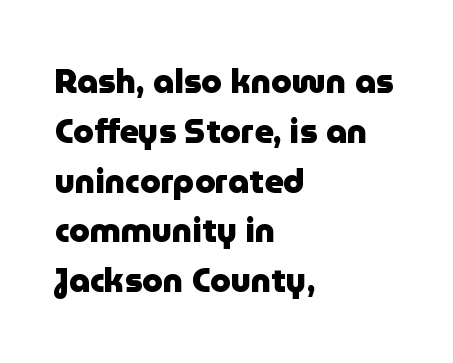
Q: Is the text bold? A: Yes.
Q: Is the text italic (slanted)? A: No, it is upright.
Q: Is the typeface a serif or a sans-serif typeface? A: Sans-serif.
Q: Is the text underlined? A: No.
Q: How is the paragraph aligned? A: Left-aligned.
Q: Is the spacing between letters normal or unusually wide? A: Normal.
Q: Is the spacing between lines tight, normal or loose? A: Normal.
Q: Width (condensed, normal, or wide)? A: Normal.
Q: Stroke contrast? A: Low.
Q: x-height? A: Medium.
Q: Monospaced? A: No.
